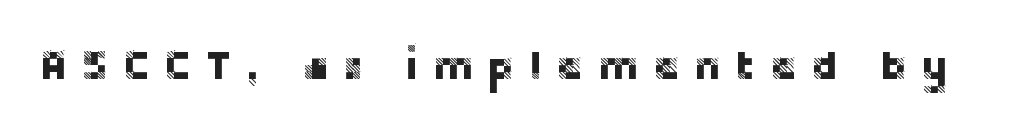
Q: Is the text italic (slanted)? A: No, it is upright.
Q: Is the typeface a serif or a sans-serif typeface? A: Sans-serif.
Q: Is the text underlined? A: No.
Q: Is the spacing between letters normal or unusually wide? A: Unusually wide.
Q: Width (condensed, normal, or wide)? A: Normal.
Q: Stroke contrast? A: Low.
Q: x-height? A: Large.
Q: Monospaced? A: No.
